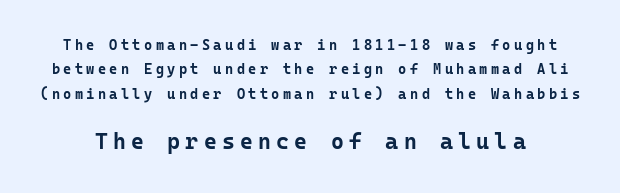
{"italic": "no", "bold": "yes", "underline": "no", "line_spacing_ratio": 1.75, "letter_spacing": "wide", "letter_spacing_em": 0.24, "larger_block": "second", "size_ratio": 1.57, "glyph_px": 22}
